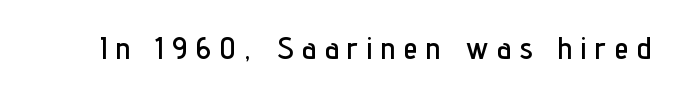
{"serif": "no", "italic": "no", "width": "condensed", "stroke_contrast": "low", "x_height": "medium", "monospaced": "no", "underline": "no", "letter_spacing": "wide", "letter_spacing_em": 0.28, "glyph_px": 31}
